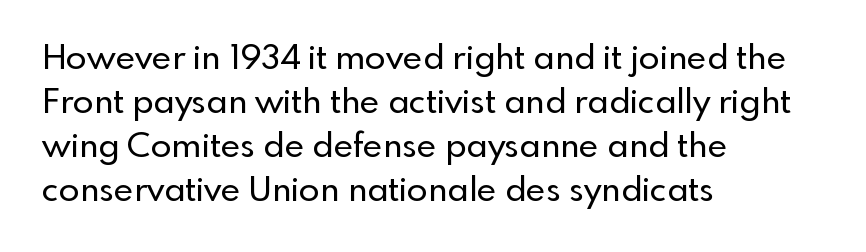
Q: Is the text italic (slanted)? A: No, it is upright.
Q: Is the typeface a serif or a sans-serif typeface? A: Sans-serif.
Q: Is the text underlined? A: No.
Q: How is the paragraph aligned? A: Left-aligned.
Q: Is the spacing between letters normal or unusually wide? A: Normal.
Q: Is the spacing between lines tight, normal or loose? A: Normal.
Q: Width (condensed, normal, or wide)? A: Normal.
Q: x-height? A: Small.
Q: Monospaced? A: No.
